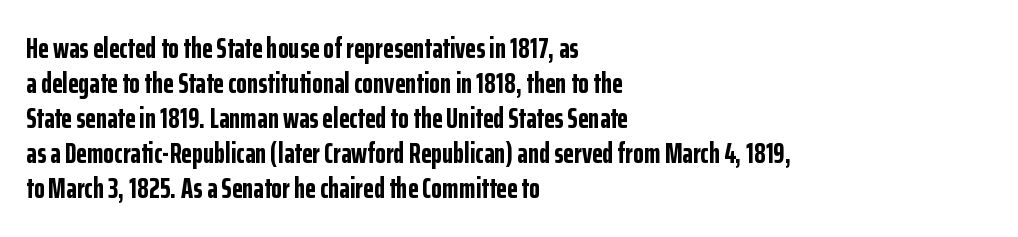
Left-aligned paragraph, ragged on the right. The passage shown is not underscored anywhere. The lettering holds an erect, upright posture throughout. A typesetter would call this proportional, since set widths differ per character.
